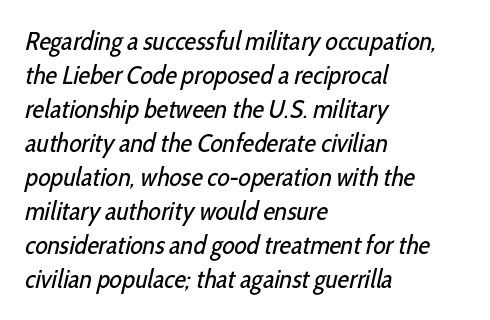
{"bold": "no", "underline": "no", "align": "left", "line_spacing": "normal", "line_spacing_ratio": 1.31, "letter_spacing": "normal", "letter_spacing_em": 0.0, "glyph_px": 26}
